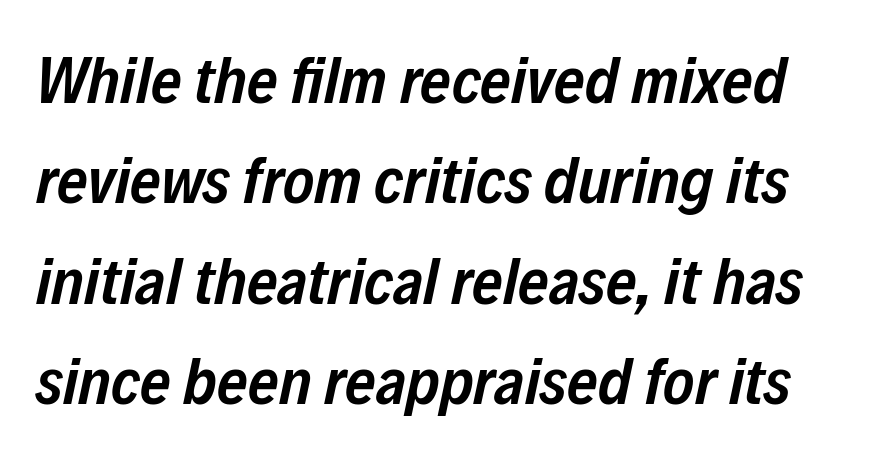
Looks like regular typesetting: each glyph gets only the width it needs. The words here are not underlined. Notice how descenders clear the ascenders below comfortably — that's standard leading. The typesetting leans somewhat heavy: a semibold. The lettering tilts uniformly, giving the passage an italic look. The gaps between neighbouring characters are ordinary and unremarkable.
